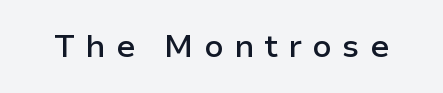
Q: Is the text bold? A: Semi-bold.
Q: Is the text italic (slanted)? A: No, it is upright.
Q: Is the typeface a serif or a sans-serif typeface? A: Sans-serif.
Q: Is the text underlined? A: No.
Q: Is the spacing between letters normal or unusually wide? A: Unusually wide.
Q: Width (condensed, normal, or wide)? A: Normal.
Q: Stroke contrast? A: Low.
Q: x-height? A: Medium.
Q: Monospaced? A: No.
